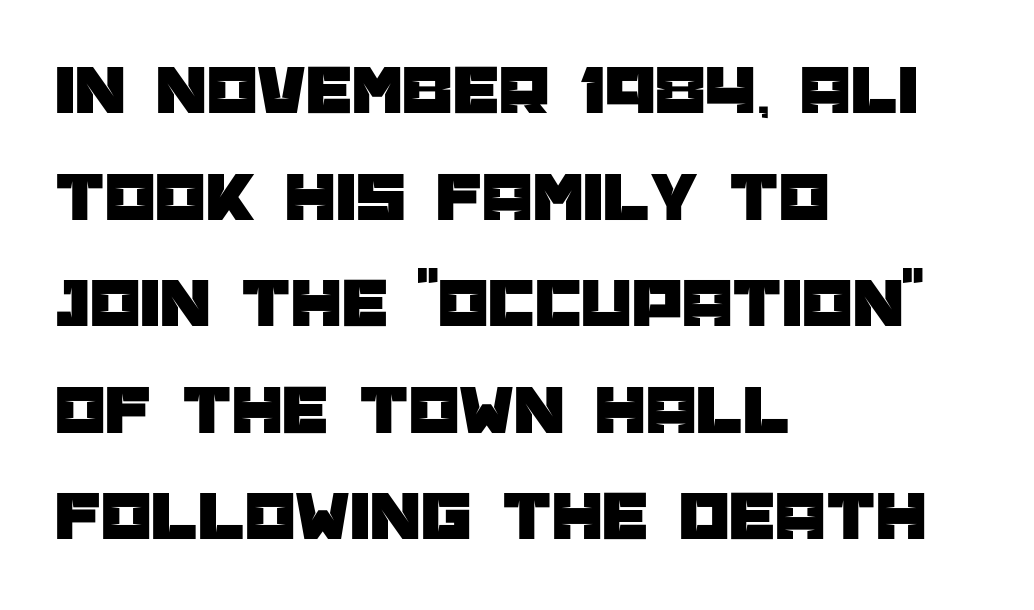
The image shows 72 px sans-serif type, upright; set left-aligned, normal line spacing (1.48x), normal letter spacing, not underlined; low stroke contrast and a large x-height.
